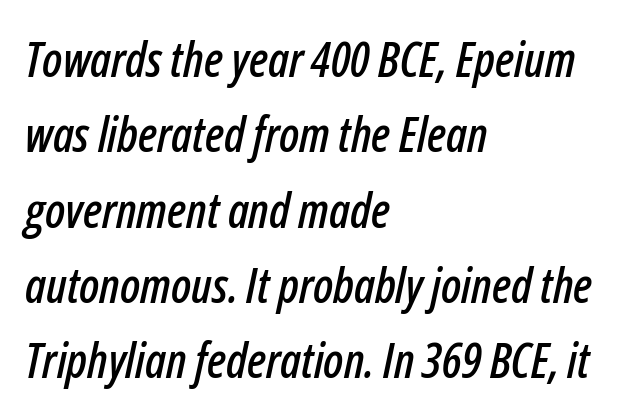
Q: Is the text italic (slanted)? A: Yes, it leans right by about 12 degrees.
Q: Is the text underlined? A: No.
Q: How is the paragraph aligned? A: Left-aligned.
Q: Is the spacing between letters normal or unusually wide? A: Normal.
Q: Is the spacing between lines tight, normal or loose? A: Normal.
Q: Width (condensed, normal, or wide)? A: Condensed.
Q: Stroke contrast? A: Low.
Q: x-height? A: Medium.
Q: Monospaced? A: No.
